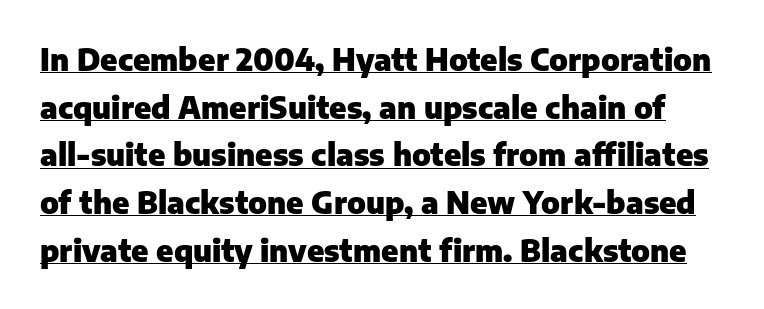
{"serif": "no", "italic": "no", "bold": "yes", "weight": "heavy", "width": "normal", "stroke_contrast": "low", "x_height": "medium", "monospaced": "no", "underline": "yes", "line_spacing": "normal", "line_spacing_ratio": 1.59, "letter_spacing": "normal", "letter_spacing_em": 0.0, "glyph_px": 30}
